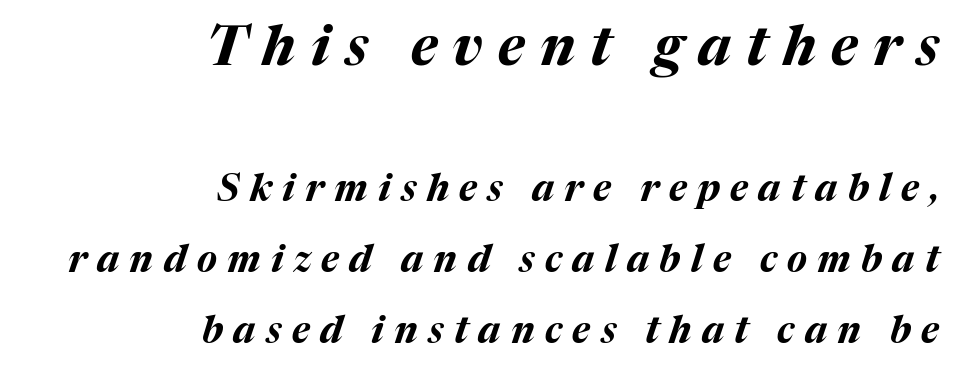
{"italic": "yes", "lean": "right", "slant_degrees": 17, "bold": "yes", "weight": "bold", "width": "normal", "stroke_contrast": "medium", "x_height": "medium", "monospaced": "no", "underline": "no", "align": "right", "line_spacing": "loose", "line_spacing_ratio": 1.92, "letter_spacing": "wide", "letter_spacing_em": 0.28, "larger_block": "first", "size_ratio": 1.49, "glyph_px": 55}
